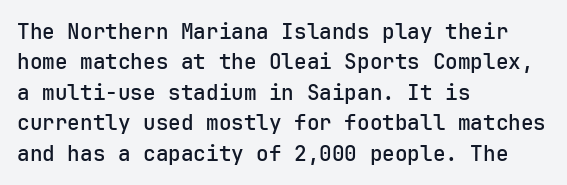
{"italic": "no", "bold": "semi", "underline": "no", "align": "left", "line_spacing": "normal", "line_spacing_ratio": 1.45, "letter_spacing": "normal", "letter_spacing_em": 0.0, "glyph_px": 21}
